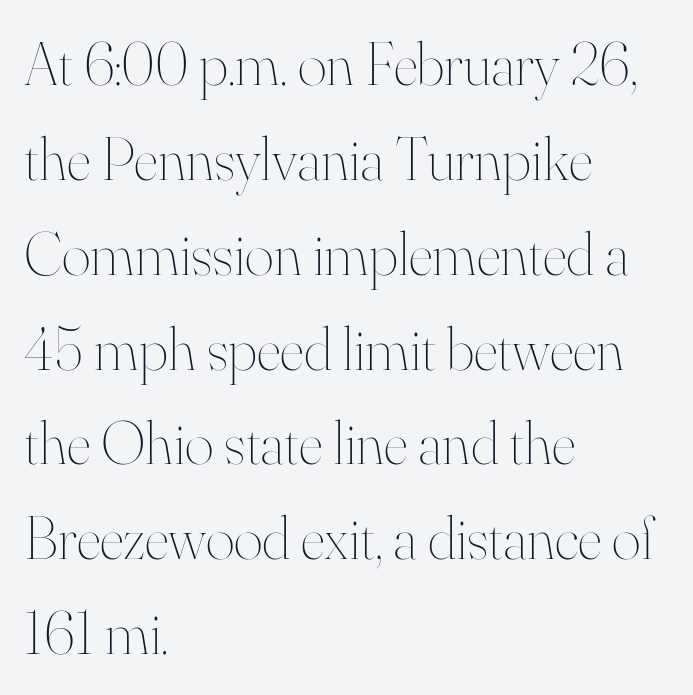
{"italic": "no", "bold": "no", "weight": "thin", "width": "normal", "stroke_contrast": "high", "x_height": "small", "monospaced": "no", "underline": "no", "align": "left", "line_spacing": "normal", "line_spacing_ratio": 1.53, "letter_spacing": "normal", "letter_spacing_em": 0.0, "glyph_px": 62}
